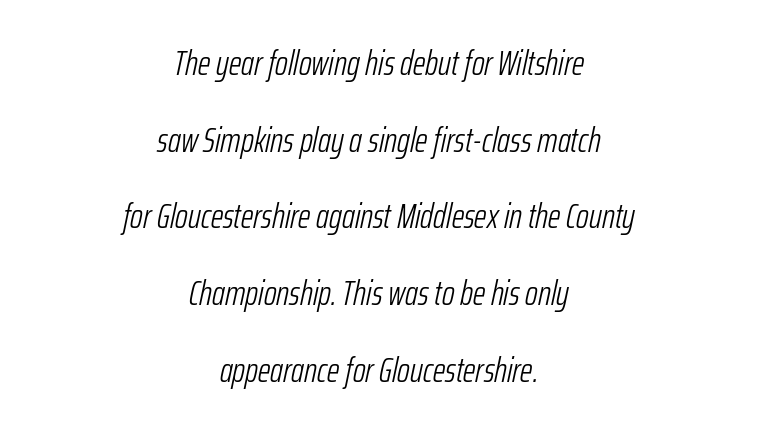
The letters look calm and open, with moderate or lighter stems. Every character sits at an angle, as italics do. Proportional: the letters do not fall into vertical columns. The lines in this sample share a center point and differ in where they start and stop. Vertically, the passage feels expansive, rows floating well apart.
